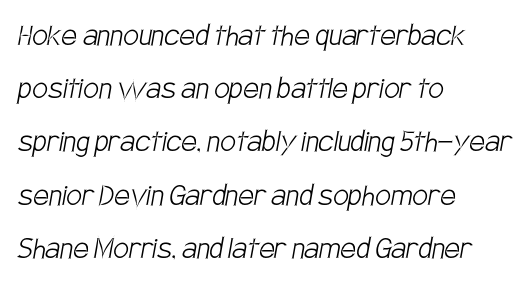
The image shows 35 px light, condensed sans-serif type; set left-aligned, normal line spacing (1.52x), normal letter spacing, not underlined; low stroke contrast and a large x-height.
